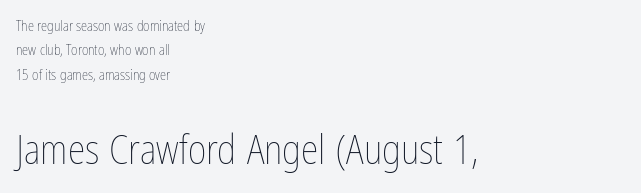
The type is set solid horizontally, with unmodified tracking. The font sits on the lighter half of the weight spectrum, regular included. Here the designer chose a conventional face with non-uniform glyph widths. Any mark beneath the type? The region is blank. This is the regular roman posture of the typeface. Left-aligned paragraph, ragged on the right.
